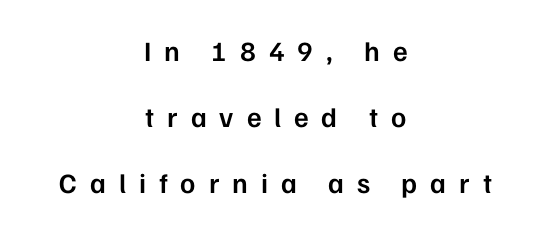
The typeface chosen for these lines omits serifs. Spacing between characters has been opened up far beyond the box default. Horizontal alignment here is central, giving a formal, balanced look. These words are printed semibold, heavier than regular yet not bold.
